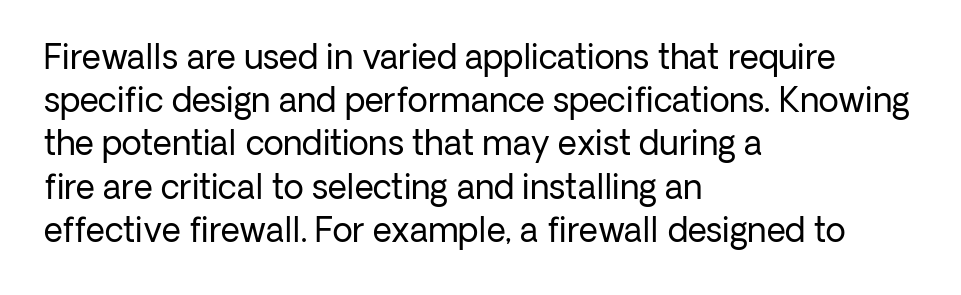
Q: Is the text bold? A: No.
Q: Is the text italic (slanted)? A: No, it is upright.
Q: Is the typeface a serif or a sans-serif typeface? A: Sans-serif.
Q: Is the text underlined? A: No.
Q: How is the paragraph aligned? A: Left-aligned.
Q: Is the spacing between letters normal or unusually wide? A: Normal.
Q: Is the spacing between lines tight, normal or loose? A: Normal.
Q: Width (condensed, normal, or wide)? A: Normal.
Q: Stroke contrast? A: Low.
Q: x-height? A: Medium.
Q: Monospaced? A: No.
